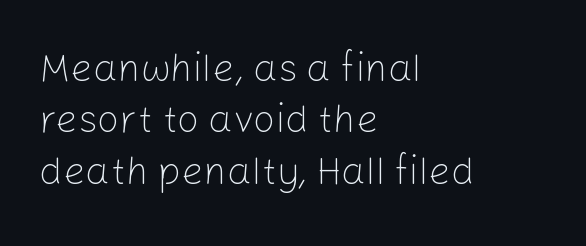
The image shows 39 px light sans-serif type, upright; set left-aligned, normal line spacing (1.32x), normal letter spacing, not underlined; low stroke contrast and a medium x-height.
